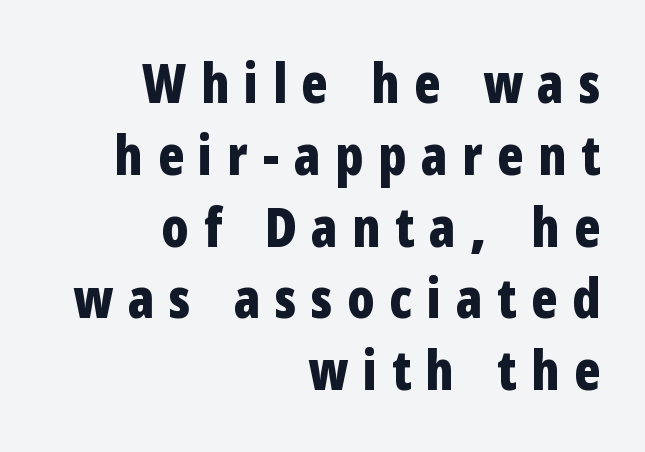
{"serif": "no", "italic": "no", "bold": "yes", "weight": "bold", "width": "condensed", "stroke_contrast": "low", "x_height": "medium", "monospaced": "no", "underline": "no", "align": "right", "line_spacing": "normal", "line_spacing_ratio": 1.33, "letter_spacing": "wide", "letter_spacing_em": 0.27, "glyph_px": 54}
